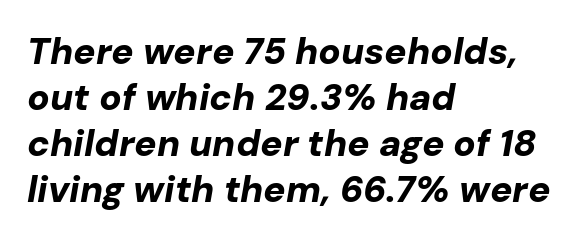
The image shows 37 px bold type, italic (leaning right); set left-aligned, line spacing 1.24x, normal letter spacing, not underlined; low stroke contrast and a medium x-height.
